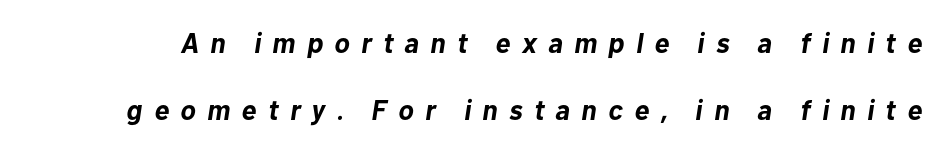
The space directly below the letters is spotless. Looking at the ascenders, they clearly lean. The rendering uses a bold face; every stroke is thick and dark. The gaps between neighbouring characters are conspicuously large. One glance says open: line gaps are wider than usual. Varying glyph widths throughout — classic text-font behaviour.
